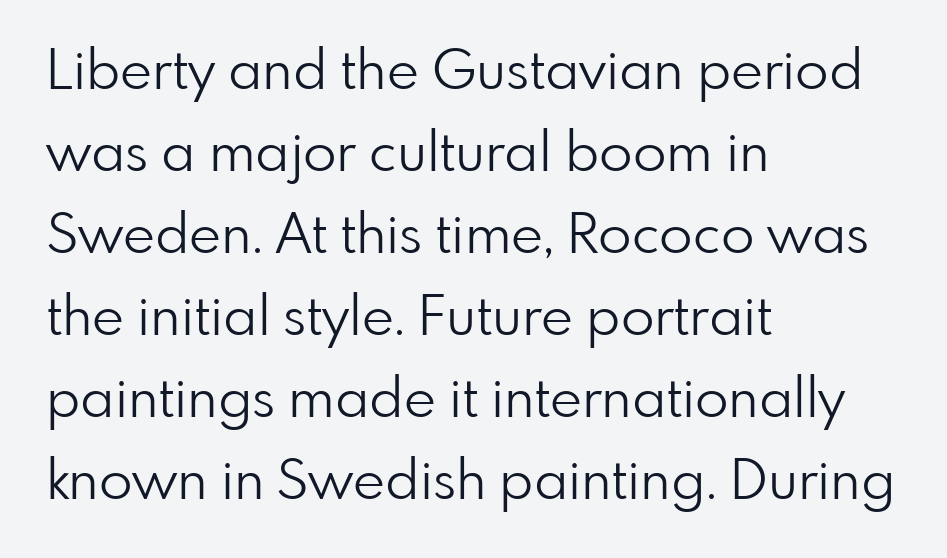
The image shows 55 px light sans-serif type, upright; set left-aligned, normal line spacing (1.49x), normal letter spacing, not underlined; low stroke contrast and a small x-height.
